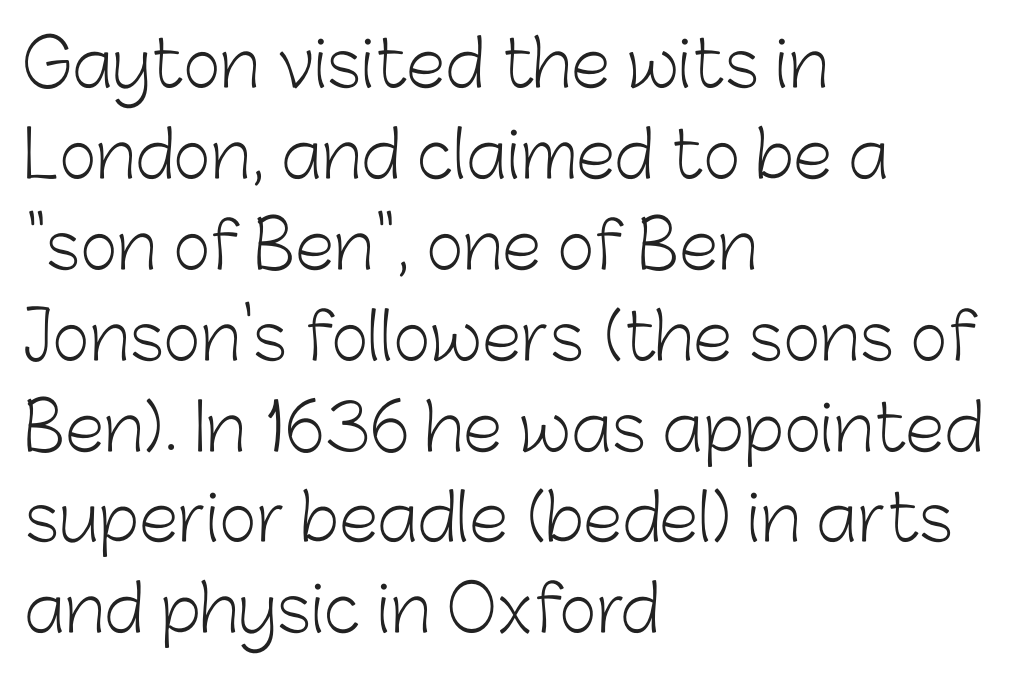
The rendering shows plain stroke endings on the letterforms — a sans-serif design. The foot of each line stays bare and open. Compared with a typical body face, this is equally light or lighter still. Unlike italic type, these characters show no tilt at all. Vertically, the passage feels balanced, rows spaced as you'd expect.
